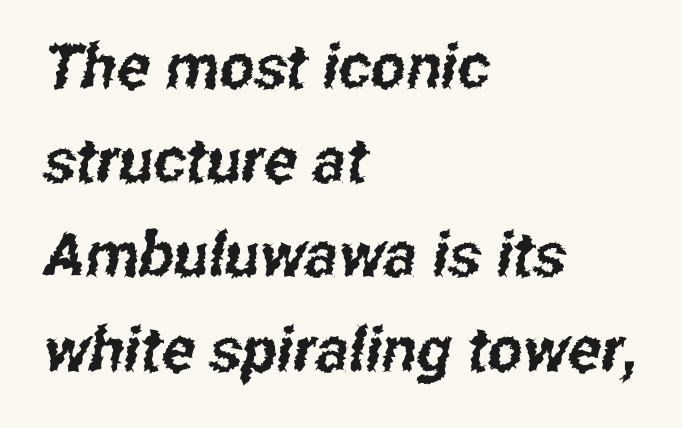
Character widths vary here, with narrow letters taking less room than wide ones. Visually the block forms a straight wall on the left and a jagged coastline on the right. To sum up the face: it is a sans, with no serifs. Compared with typical paragraphs, the rows here are spaced about the same.
